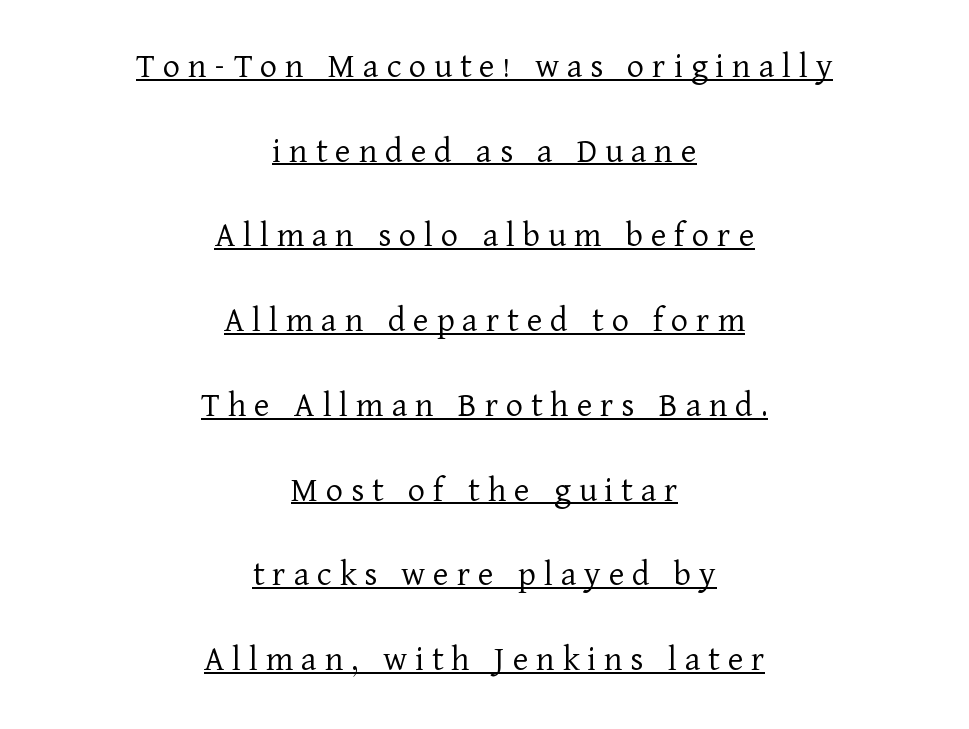
Q: Is the text bold? A: No.
Q: Is the text italic (slanted)? A: No, it is upright.
Q: Is the typeface a serif or a sans-serif typeface? A: Serif.
Q: Is the text underlined? A: Yes.
Q: How is the paragraph aligned? A: Centered.
Q: Is the spacing between letters normal or unusually wide? A: Unusually wide.
Q: Is the spacing between lines tight, normal or loose? A: Loose.
Q: Width (condensed, normal, or wide)? A: Normal.
Q: Stroke contrast? A: Low.
Q: x-height? A: Medium.
Q: Monospaced? A: No.
